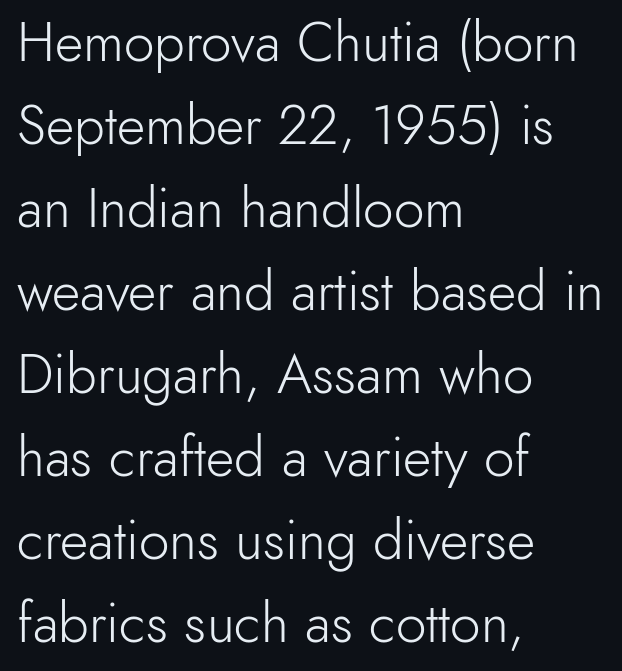
Q: Is the text bold? A: No.
Q: Is the text italic (slanted)? A: No, it is upright.
Q: Is the typeface a serif or a sans-serif typeface? A: Sans-serif.
Q: Is the text underlined? A: No.
Q: How is the paragraph aligned? A: Left-aligned.
Q: Is the spacing between letters normal or unusually wide? A: Normal.
Q: Is the spacing between lines tight, normal or loose? A: Normal.
Q: Width (condensed, normal, or wide)? A: Normal.
Q: x-height? A: Small.
Q: Monospaced? A: No.
